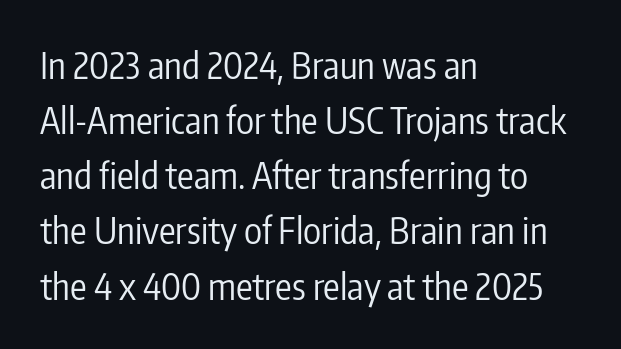
Is this a fixed-width face? No — the glyphs have proportional, varying widths. Notice how descenders clear the ascenders below comfortably — that's standard leading. Descenders are the only things crossing below the line. Stroke terminals: plain, sans-serif.
